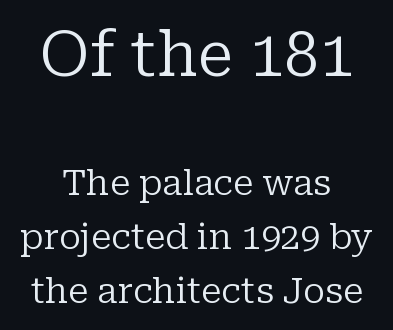
Q: Is the text bold? A: No.
Q: Is the text italic (slanted)? A: No, it is upright.
Q: Is the typeface a serif or a sans-serif typeface? A: Serif.
Q: Is the text underlined? A: No.
Q: How is the paragraph aligned? A: Centered.
Q: Is the spacing between letters normal or unusually wide? A: Normal.
Q: Is the spacing between lines tight, normal or loose? A: Normal.
Q: Which block of text is set in a larger size, the first (top) or the second (bottom)? A: The first (top) one.
Q: Width (condensed, normal, or wide)? A: Normal.
Q: Stroke contrast? A: Low.
Q: x-height? A: Medium.
Q: Monospaced? A: No.
